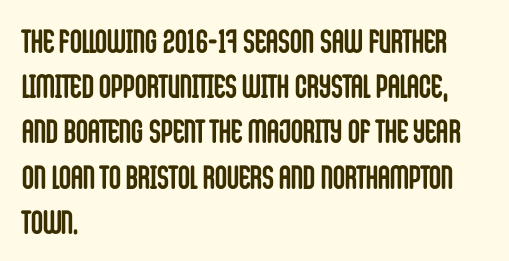
Q: Is the text bold? A: Yes.
Q: Is the text italic (slanted)? A: No, it is upright.
Q: Is the typeface a serif or a sans-serif typeface? A: Sans-serif.
Q: Is the text underlined? A: No.
Q: How is the paragraph aligned? A: Left-aligned.
Q: Is the spacing between letters normal or unusually wide? A: Normal.
Q: Is the spacing between lines tight, normal or loose? A: Normal.
Q: Width (condensed, normal, or wide)? A: Condensed.
Q: Stroke contrast? A: Low.
Q: x-height? A: Large.
Q: Monospaced? A: No.
